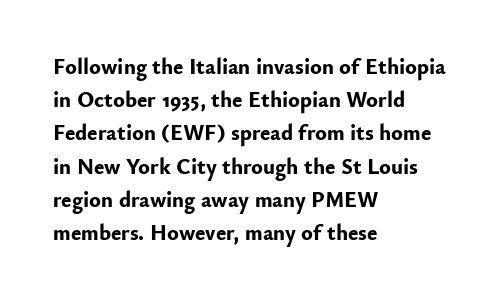
Leading matches the norm, producing a regular column. The area under the type is left untouched. Does extra space separate the letters? No, they use regular spacing. These lines were composed using upright roman letters.
